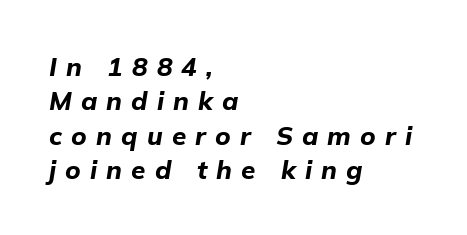
{"italic": "yes", "lean": "right", "slant_degrees": 9, "bold": "yes", "underline": "no", "align": "left", "line_spacing": "normal", "line_spacing_ratio": 1.32, "letter_spacing": "wide", "letter_spacing_em": 0.35, "glyph_px": 26}
